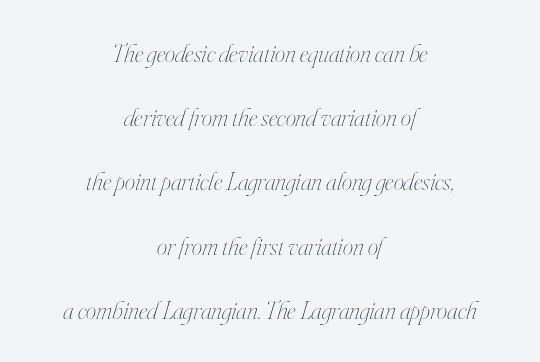
The strokes are not fattened; the text isn't bold. The compositor balanced each line on the midline. Words appear dense and cohesive because spacing is normal. Baseline-to-baseline distance is far greater than the letter height. Descenders hang freely into open space. This sample uses an oblique cut, with every glyph tilted off the vertical.
